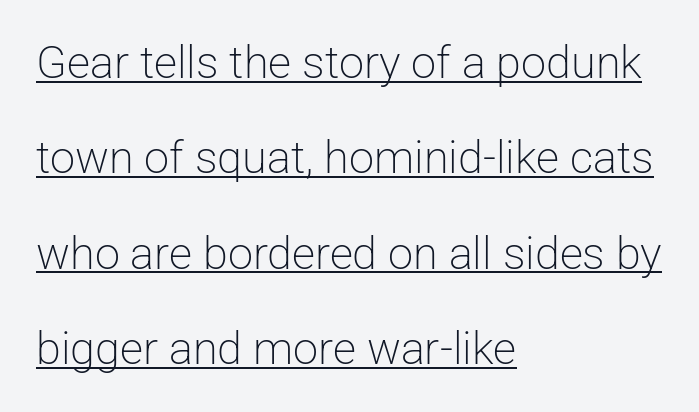
The image shows 45 px light sans-serif type, upright; set left-aligned, loose line spacing (2.12x), normal letter spacing, underlined; low stroke contrast and a medium x-height.
